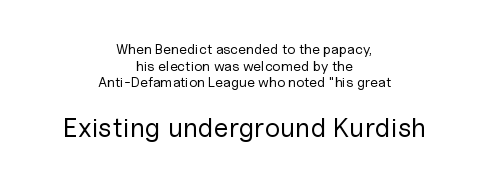
Q: Is the text bold? A: No.
Q: Is the text italic (slanted)? A: No, it is upright.
Q: Is the text underlined? A: No.
Q: How is the paragraph aligned? A: Centered.
Q: Is the spacing between letters normal or unusually wide? A: Normal.
Q: Which block of text is set in a larger size, the first (top) or the second (bottom)? A: The second (bottom) one.
